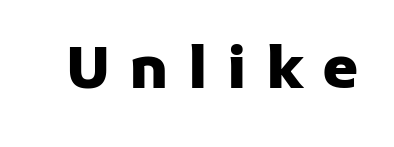
Q: Is the text bold? A: Yes.
Q: Is the text italic (slanted)? A: No, it is upright.
Q: Is the typeface a serif or a sans-serif typeface? A: Sans-serif.
Q: Is the text underlined? A: No.
Q: Is the spacing between letters normal or unusually wide? A: Unusually wide.
Q: Width (condensed, normal, or wide)? A: Normal.
Q: Stroke contrast? A: Low.
Q: x-height? A: Medium.
Q: Monospaced? A: No.
